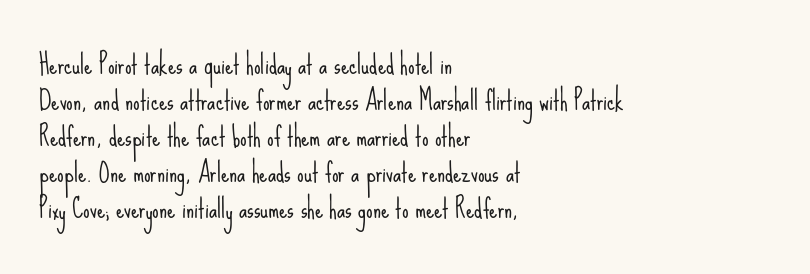
Q: Is the text bold? A: No.
Q: Is the text italic (slanted)? A: No, it is upright.
Q: Is the text underlined? A: No.
Q: How is the paragraph aligned? A: Left-aligned.
Q: Is the spacing between letters normal or unusually wide? A: Normal.
Q: Is the spacing between lines tight, normal or loose? A: Normal.
